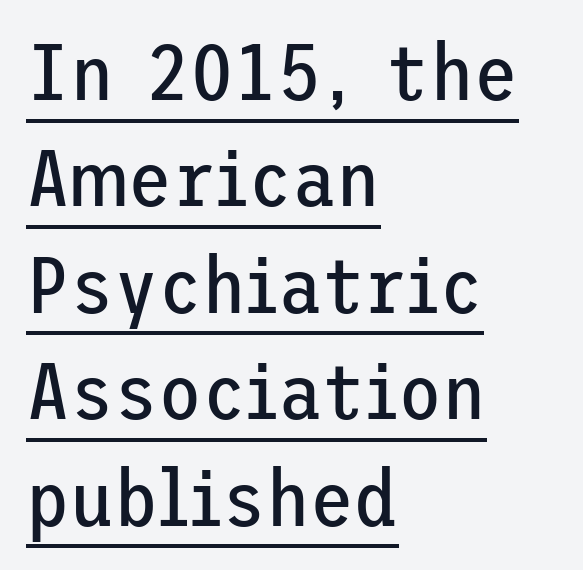
What's the leading like? Ordinary, nothing unusual. The rendering anchors every line to the left-hand side. The font's upright variant was chosen for this text. Emphasis is given by a line drawn under the lettering. Stroke terminals: plain, sans-serif. Think standard paragraph weight, or any step lighter than that.
